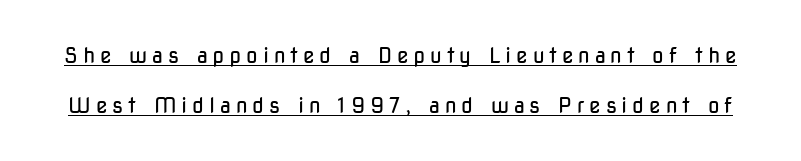
{"italic": "no", "bold": "no", "underline": "yes", "line_spacing": "loose", "line_spacing_ratio": 2.37, "letter_spacing": "wide", "letter_spacing_em": 0.23, "glyph_px": 21}
